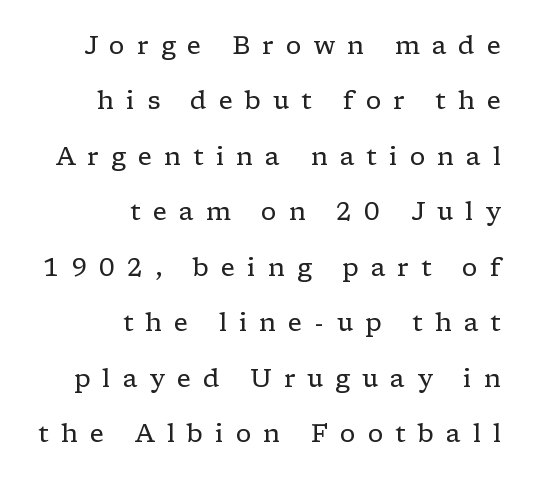
Q: Is the text bold? A: No.
Q: Is the text italic (slanted)? A: No, it is upright.
Q: Is the text underlined? A: No.
Q: How is the paragraph aligned? A: Right-aligned.
Q: Is the spacing between letters normal or unusually wide? A: Unusually wide.
Q: Is the spacing between lines tight, normal or loose? A: Loose.
